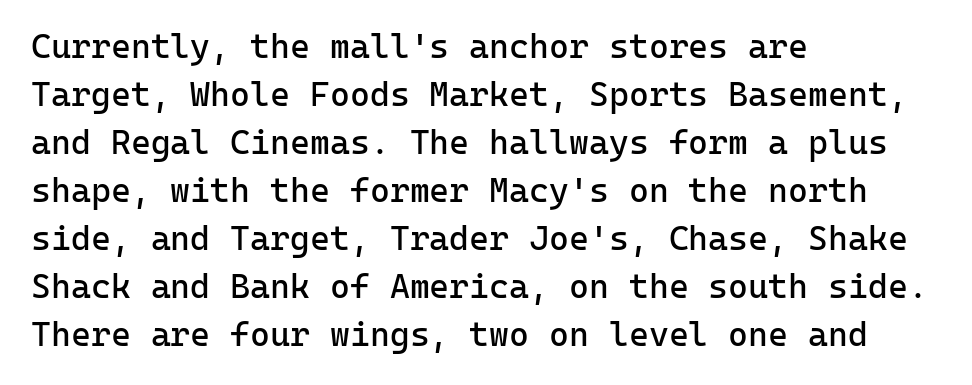
The line texture is even and compact thanks to regular tracking. Baseline-to-baseline distance is the conventional proportion of letter height. The font family rendered here belongs to the sans-serif group. Teacher's note: observe the even left margin — that is flush-left alignment. The font's upright variant was chosen for this text. The passage shown is not underscored anywhere.
